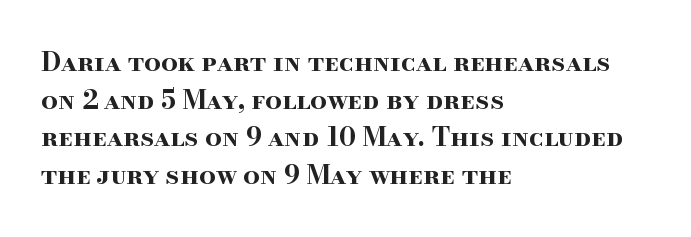
The image shows 26 px bold type, upright; set left-aligned, normal line spacing (1.45x), normal letter spacing, not underlined.
